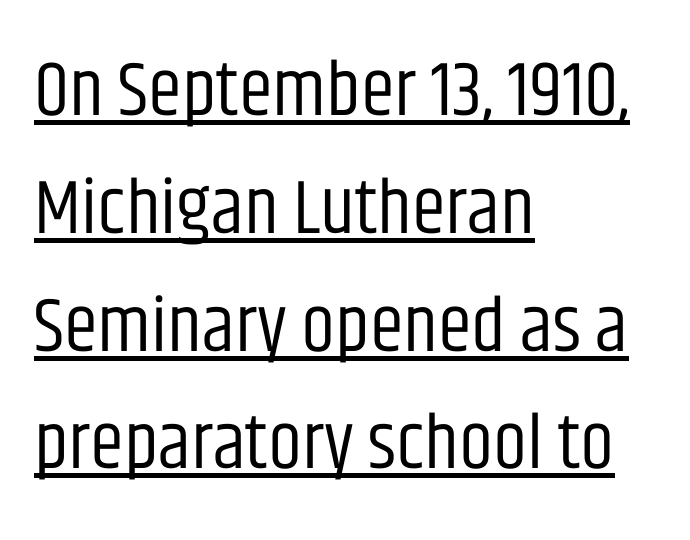
{"serif": "no", "italic": "no", "bold": "no", "weight": "regular", "width": "condensed", "stroke_contrast": "low", "x_height": "large", "monospaced": "no", "underline": "yes", "align": "left", "line_spacing": "normal", "line_spacing_ratio": 1.53, "letter_spacing": "normal", "letter_spacing_em": 0.0, "glyph_px": 77}
